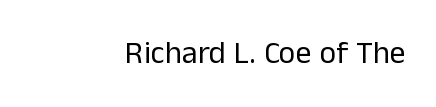
The image shows 32 px regular-weight sans-serif type, upright; set right-aligned, normal letter spacing, not underlined; low stroke contrast and a medium x-height.
